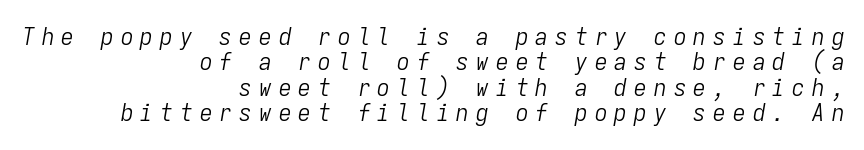
Q: Is the text bold? A: No.
Q: Is the text italic (slanted)? A: Yes, it leans right by about 9 degrees.
Q: Is the text underlined? A: No.
Q: How is the paragraph aligned? A: Right-aligned.
Q: Is the spacing between letters normal or unusually wide? A: Unusually wide.
Q: Is the spacing between lines tight, normal or loose? A: Tight.
